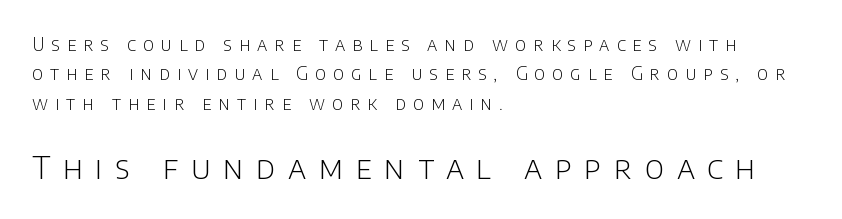
The rendering anchors every line to the left-hand side. Descender tails drop into unmarked territory. Is there much room between lines? A standard amount, neither cramped nor airy. The later block is typeset at a bigger size than the earlier block. Words appear elongated and porous because spacing is wide. The passage shown is typeset with a sans-serif family.
